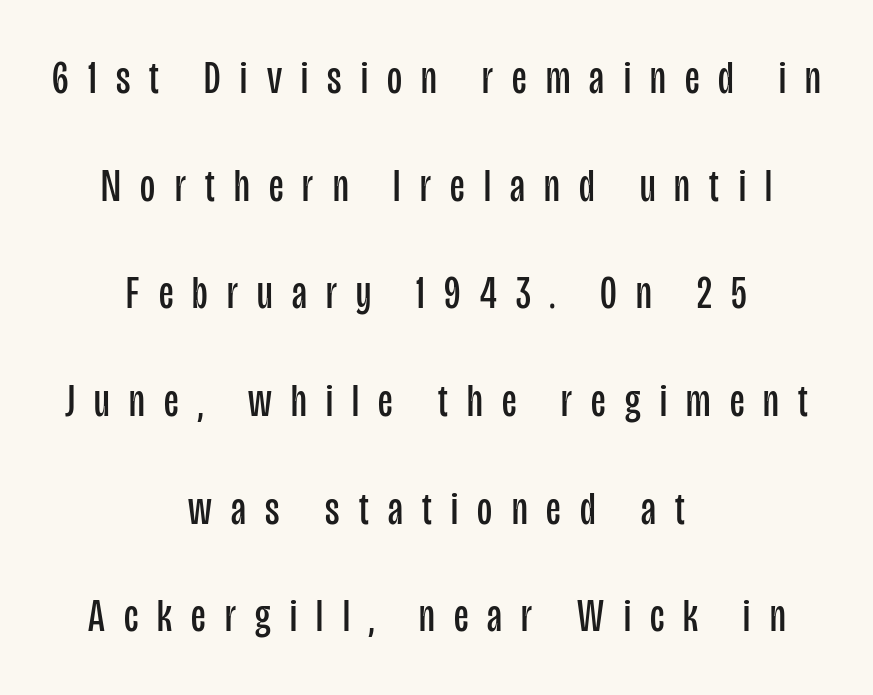
The image shows 46 px regular-weight, condensed sans-serif type, upright; set centered, loose line spacing (2.34x), unusually wide letter spacing (+0.42 em), not underlined; low stroke contrast and a large x-height.
